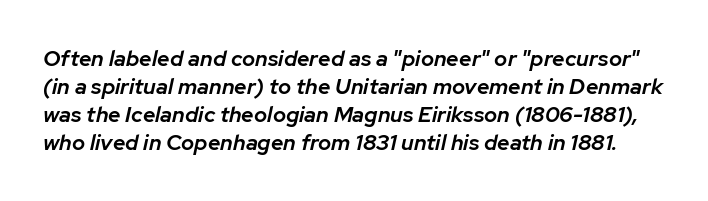
{"italic": "yes", "lean": "right", "slant_degrees": 12, "bold": "semi", "underline": "no", "line_spacing": "normal", "line_spacing_ratio": 1.28, "letter_spacing": "normal", "letter_spacing_em": 0.0, "glyph_px": 22}
